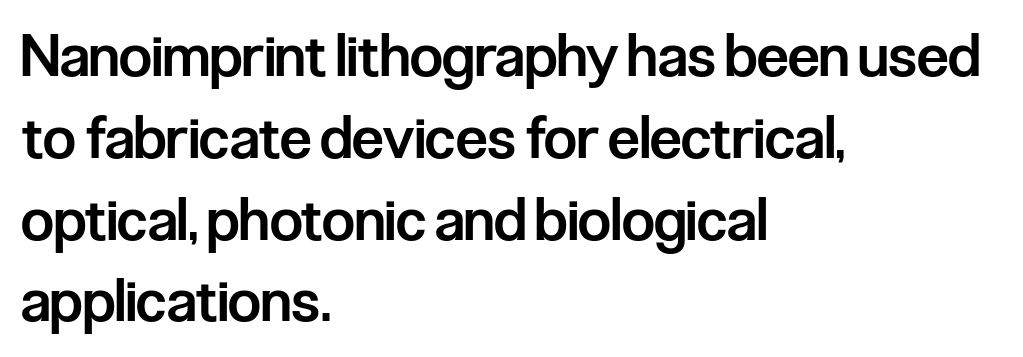
Compared with typical body copy, the letter spacing here is the same. Layout note: lines flush left. The rendering uses natural spacing where letterforms have individual widths. The specimen omits any rule beneath the text block's lines.
